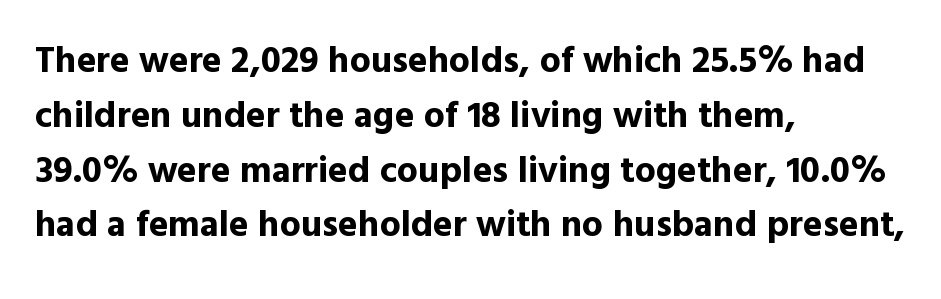
Grotesque or geometric, the face here clearly has no serifs. The lines in this sample share a left origin and differ only in where they stop. The passage shown is typed in a proportional face where columns would drift. Between one letter and the next there's only the usual sliver of space. The specimen omits any rule beneath the text block's lines.
